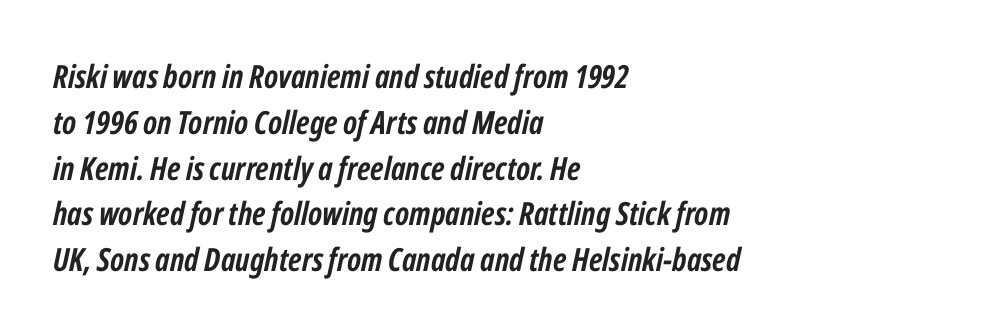
Spacing verdict: proportional, widths tailored to each character. Does the lettering tilt? It does — this is italic. These lines carry a lot of weight — the face is fully bold. Each word holds together tightly as a unit, with standard inter-letter gaps. Compared with a centered layout, this one pins lines to the left instead. Only glyphs here, with clear space below each row.
